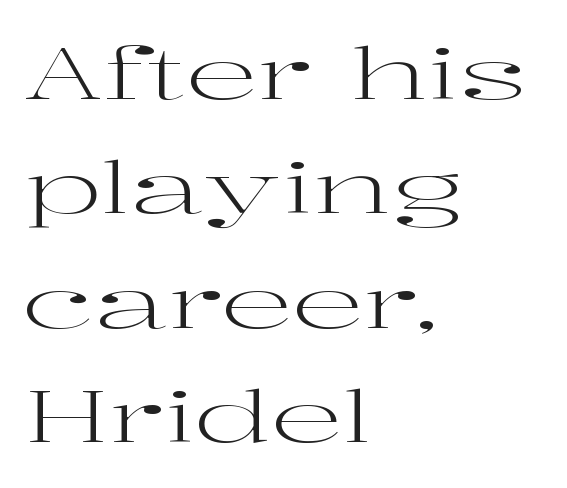
{"serif": "yes", "italic": "no", "bold": "no", "weight": "regular", "width": "wide", "stroke_contrast": "high", "x_height": "medium", "monospaced": "no", "underline": "no", "align": "left", "line_spacing": "normal", "line_spacing_ratio": 1.59, "letter_spacing": "normal", "letter_spacing_em": 0.0, "glyph_px": 72}
